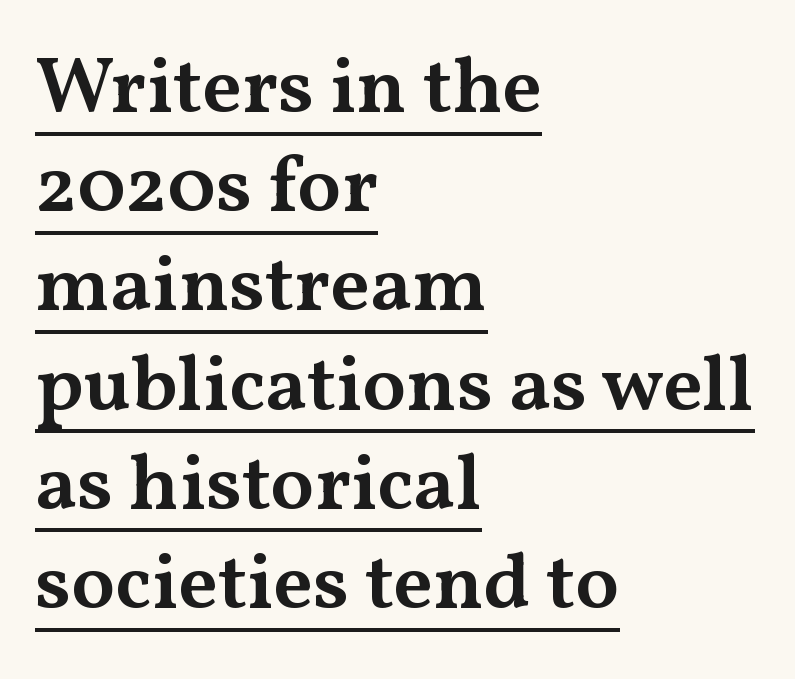
Q: Is the text bold? A: Semi-bold.
Q: Is the text italic (slanted)? A: No, it is upright.
Q: Is the typeface a serif or a sans-serif typeface? A: Serif.
Q: Is the text underlined? A: Yes.
Q: How is the paragraph aligned? A: Left-aligned.
Q: Is the spacing between letters normal or unusually wide? A: Normal.
Q: Width (condensed, normal, or wide)? A: Wide.
Q: Stroke contrast? A: Medium.
Q: x-height? A: Medium.
Q: Monospaced? A: No.
